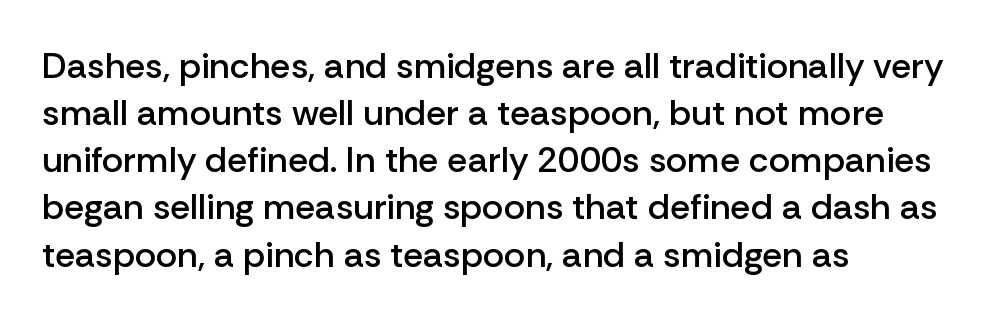
The rendering keeps characters at their native spacing. If you drew a line through each stem, it would be perfectly vertical. The rendering anchors every line to the left-hand side. This is the in-between weight designers call semibold or demi. Interline gaps are of average width in this sample. To sum up the face: it is a sans, with no serifs.
